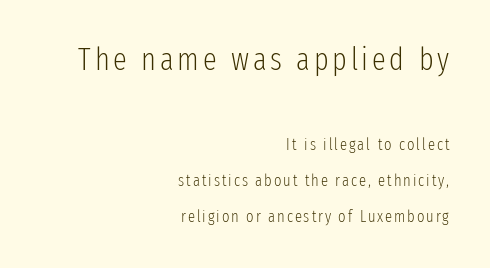
The image shows 31 px light, condensed sans-serif type, upright; set right-aligned, loose line spacing (2.24x), not underlined; the first (top) block is 1.94x larger; low stroke contrast and a medium x-height.
